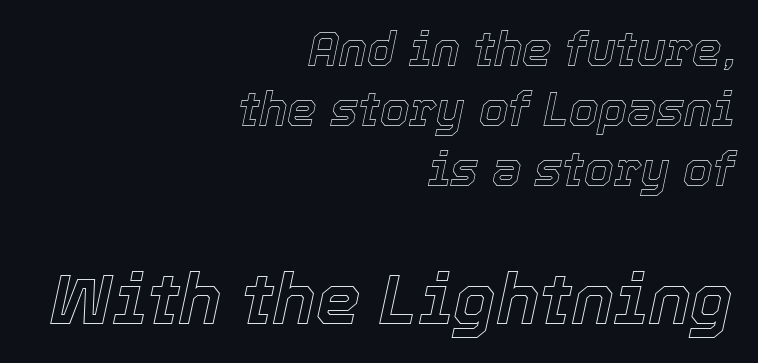
Q: Is the text italic (slanted)? A: Yes, it leans right by about 12 degrees.
Q: Is the text underlined? A: No.
Q: How is the paragraph aligned? A: Right-aligned.
Q: Is the spacing between letters normal or unusually wide? A: Normal.
Q: Is the spacing between lines tight, normal or loose? A: Normal.
Q: Which block of text is set in a larger size, the first (top) or the second (bottom)? A: The second (bottom) one.
Q: Width (condensed, normal, or wide)? A: Normal.
Q: x-height? A: Medium.
Q: Monospaced? A: No.
